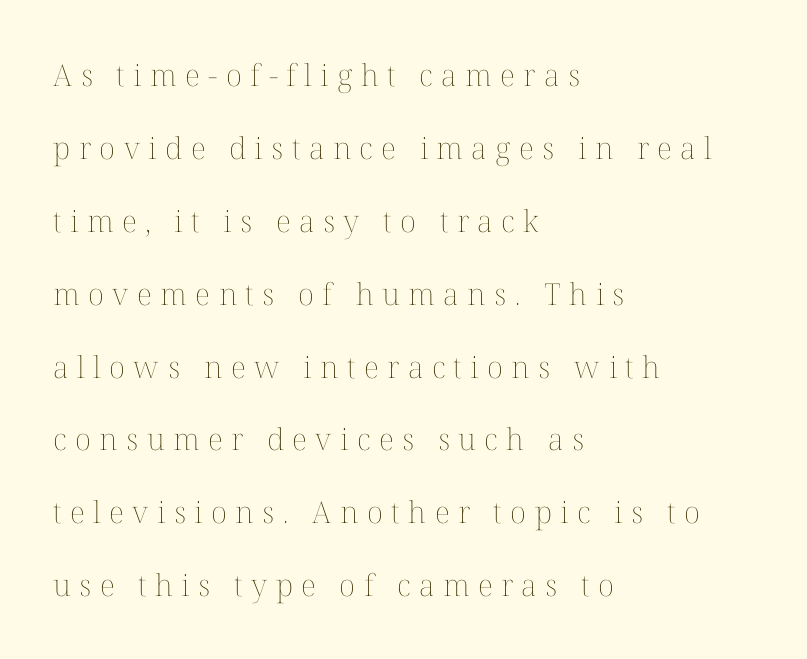
Nothing heavy about these letters — not bold at all. The space beneath each line is pristine and unruled. A roman cut, with each character standing at attention. The leading is generous, giving the passage an open texture.
